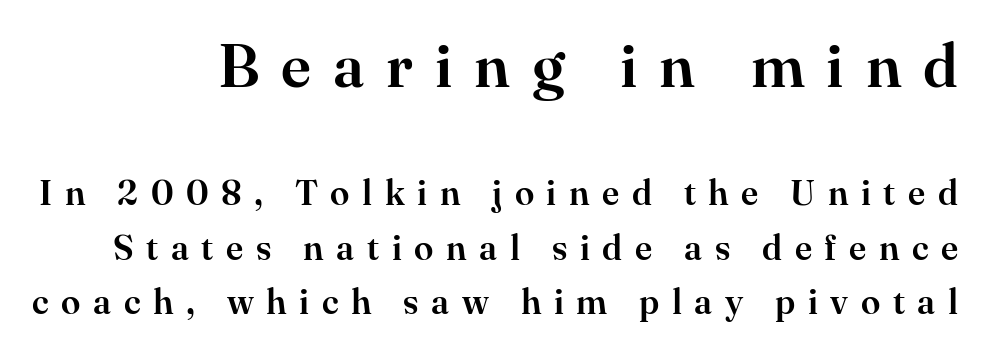
Q: Is the text italic (slanted)? A: No, it is upright.
Q: Is the typeface a serif or a sans-serif typeface? A: Serif.
Q: Is the text underlined? A: No.
Q: How is the paragraph aligned? A: Right-aligned.
Q: Is the spacing between letters normal or unusually wide? A: Unusually wide.
Q: Is the spacing between lines tight, normal or loose? A: Normal.
Q: Which block of text is set in a larger size, the first (top) or the second (bottom)? A: The first (top) one.
Q: Width (condensed, normal, or wide)? A: Normal.
Q: Stroke contrast? A: High.
Q: x-height? A: Small.
Q: Monospaced? A: No.
